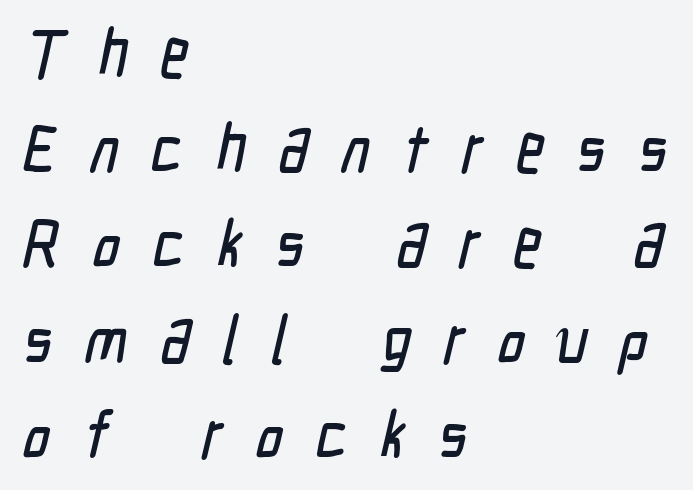
The image shows 68 px condensed sans-serif type; set left-aligned, normal line spacing (1.4x), unusually wide letter spacing (+0.48 em), not underlined; low stroke contrast and a medium x-height.
